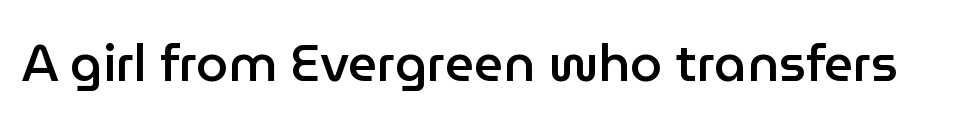
Q: Is the text bold? A: Semi-bold.
Q: Is the text italic (slanted)? A: No, it is upright.
Q: Is the typeface a serif or a sans-serif typeface? A: Sans-serif.
Q: Is the text underlined? A: No.
Q: Is the spacing between letters normal or unusually wide? A: Normal.
Q: Width (condensed, normal, or wide)? A: Normal.
Q: Stroke contrast? A: Low.
Q: x-height? A: Medium.
Q: Monospaced? A: No.
